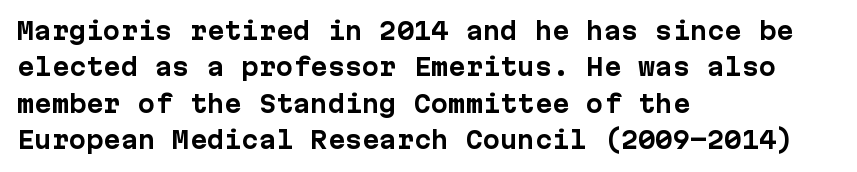
Q: Is the text bold? A: Yes.
Q: Is the text italic (slanted)? A: No, it is upright.
Q: Is the text underlined? A: No.
Q: How is the paragraph aligned? A: Left-aligned.
Q: Is the spacing between letters normal or unusually wide? A: Normal.
Q: Is the spacing between lines tight, normal or loose? A: Normal.
